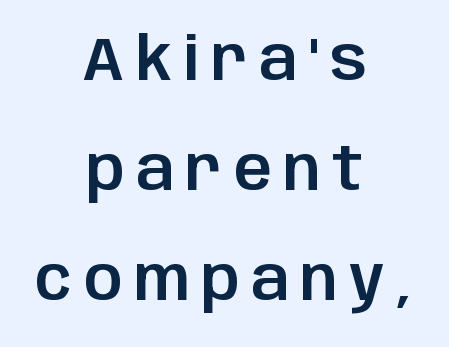
This rendering features lettering with no underline. Character widths vary here, with narrow letters taking less room than wide ones. The rendering positions every line midway between the sides. Quick note: not italic, upright.
